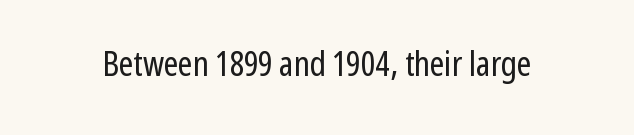
Vertical strokes here are truly vertical. Each letter keeps its own natural width here, so spacing adapts to shape. Tracking here is standard; glyphs follow each other at the usual distance. These lines are composed in type without serifs.
